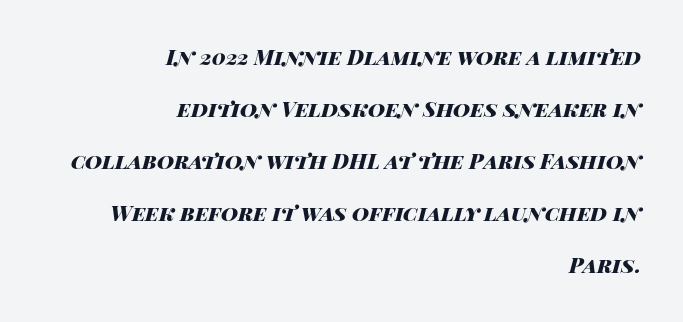
A typesetter would call this zero additional tracking. The passage shown stacks its lines with a broad gap. In terms of weight, the rendering is a true, heavy bold. The rendering anchors every line to the right-hand side. Slant detected: the letters are inclined. The words here are not underlined.
